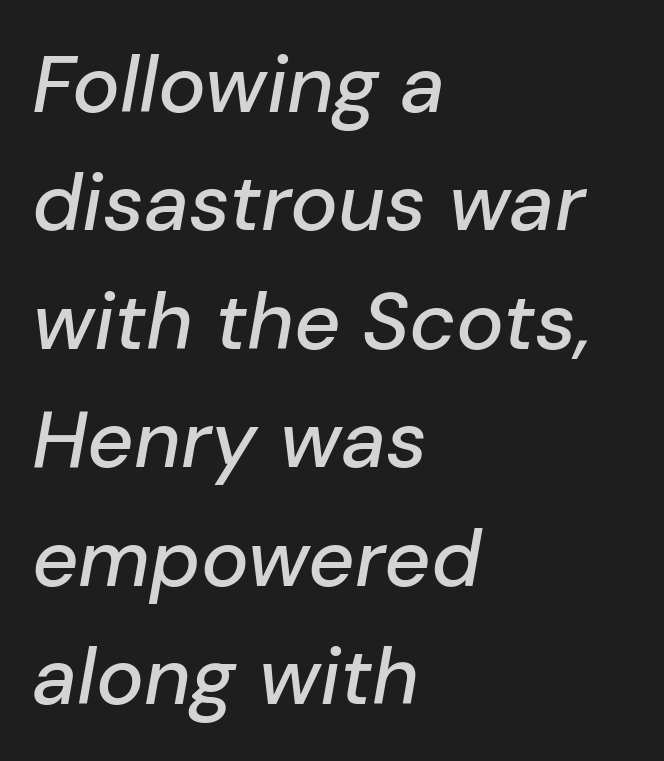
Q: Is the text italic (slanted)? A: Yes, it leans right by about 10 degrees.
Q: Is the text underlined? A: No.
Q: How is the paragraph aligned? A: Left-aligned.
Q: Is the spacing between letters normal or unusually wide? A: Normal.
Q: Is the spacing between lines tight, normal or loose? A: Normal.
Q: Width (condensed, normal, or wide)? A: Normal.
Q: Stroke contrast? A: Low.
Q: x-height? A: Medium.
Q: Monospaced? A: No.
